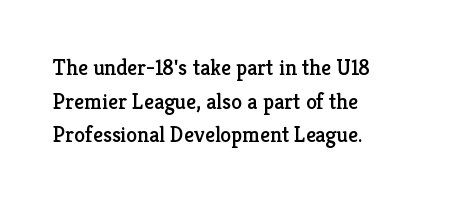
The image shows 22 px text type, upright; set left-aligned, normal line spacing (1.53x), normal letter spacing, not underlined.
